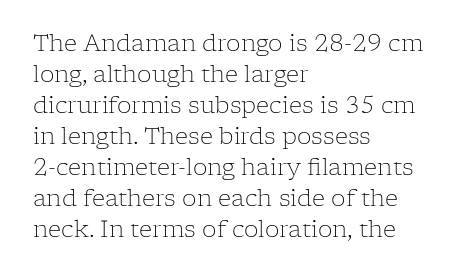
Posture: upright roman. The ragged edge is on the right, which tells us the setting is flush left. Reading down the column, the eye jumps a familiar distance to each next line. The specimen omits any rule beneath the text block's lines. The face looks like a standard text weight, possibly lighter.
